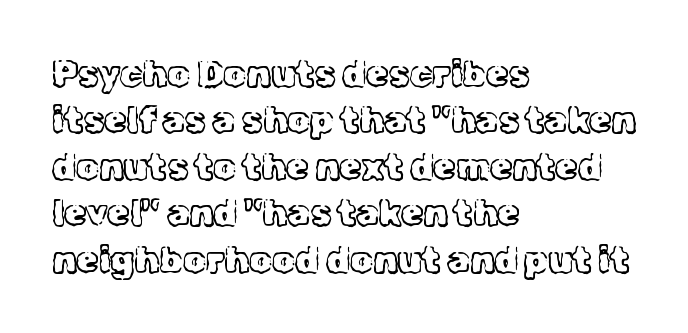
The image shows 36 px light serif type, upright; set left-aligned, normal line spacing (1.29x), normal letter spacing, not underlined; a medium x-height.
